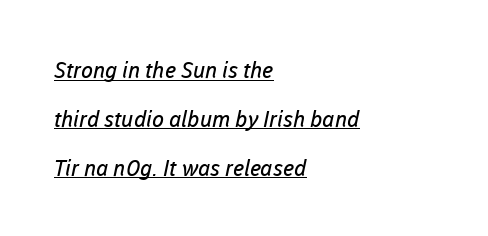
{"bold": "no", "underline": "yes", "align": "left", "line_spacing": "loose", "line_spacing_ratio": 2.22, "letter_spacing": "normal", "letter_spacing_em": 0.0, "glyph_px": 22}
